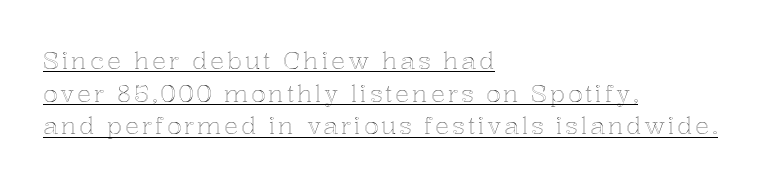
{"italic": "no", "underline": "yes", "align": "left", "line_spacing": "normal", "line_spacing_ratio": 1.36, "glyph_px": 24}
